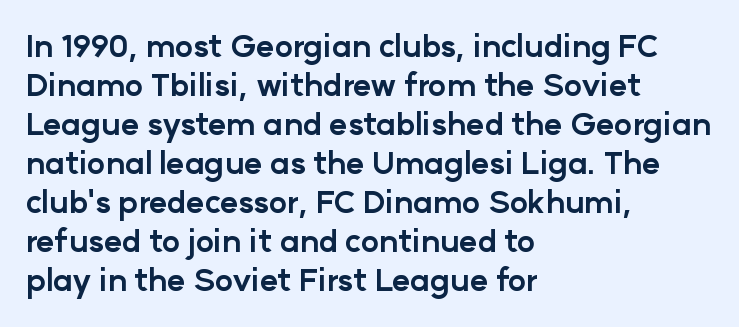
{"serif": "no", "italic": "no", "bold": "yes", "weight": "bold", "width": "normal", "stroke_contrast": "low", "x_height": "medium", "monospaced": "no", "underline": "no", "align": "left", "line_spacing": "normal", "line_spacing_ratio": 1.26, "letter_spacing": "normal", "letter_spacing_em": 0.0, "glyph_px": 31}
